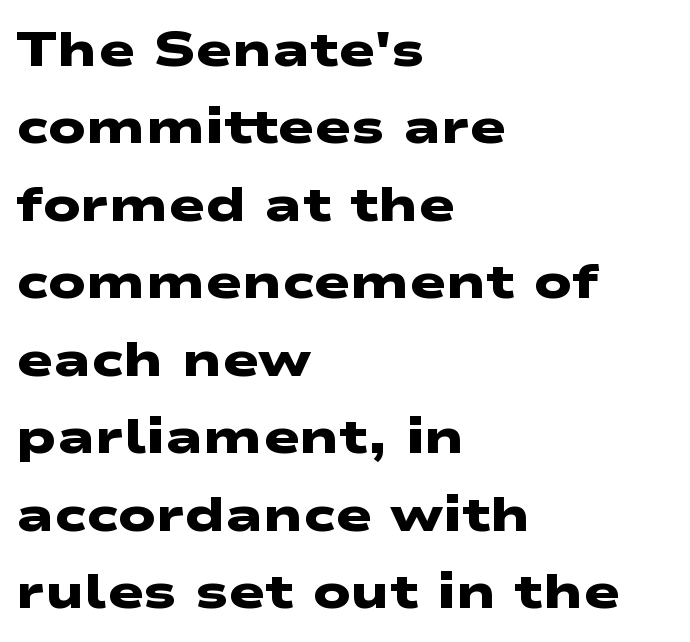
The image shows 49 px heavy, wide sans-serif type; set left-aligned, normal line spacing (1.58x), normal letter spacing, not underlined; low stroke contrast and a medium x-height.
